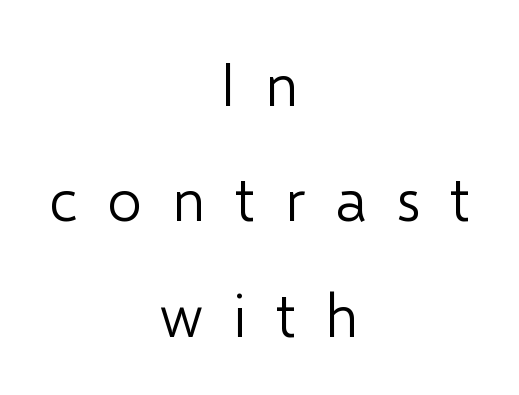
{"serif": "no", "italic": "no", "bold": "no", "weight": "light", "width": "normal", "stroke_contrast": "low", "x_height": "medium", "monospaced": "no", "underline": "no", "align": "center", "line_spacing_ratio": 1.89, "letter_spacing": "wide", "letter_spacing_em": 0.49, "glyph_px": 61}
